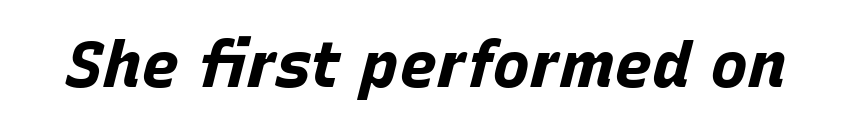
The image shows 64 px bold type, italic (leaning right); set normal letter spacing, not underlined; low stroke contrast and a large x-height.
